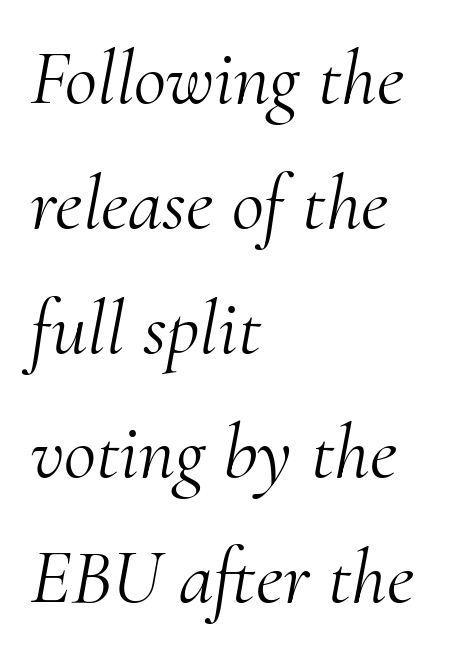
{"serif": "yes", "italic": "yes", "lean": "right", "slant_degrees": 10, "bold": "no", "weight": "light", "width": "normal", "stroke_contrast": "medium", "x_height": "small", "monospaced": "no", "underline": "no", "align": "left", "line_spacing": "normal", "line_spacing_ratio": 1.58, "letter_spacing": "normal", "letter_spacing_em": 0.0, "glyph_px": 79}
